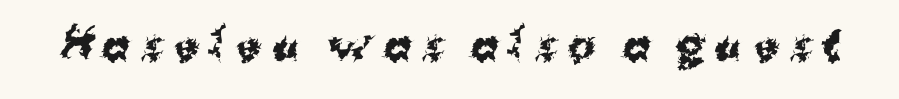
{"serif": "no", "bold": "yes", "weight": "bold", "width": "normal", "stroke_contrast": "medium", "x_height": "medium", "monospaced": "no", "underline": "no", "letter_spacing": "wide", "letter_spacing_em": 0.23, "glyph_px": 42}
